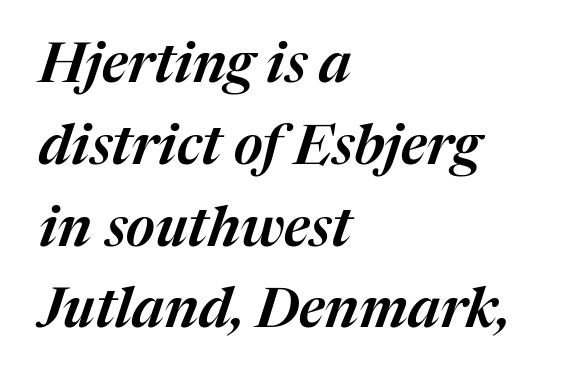
The image shows 56 px text type, italic (leaning right); set left-aligned, normal line spacing (1.46x), normal letter spacing, not underlined; medium stroke contrast and a medium x-height.
